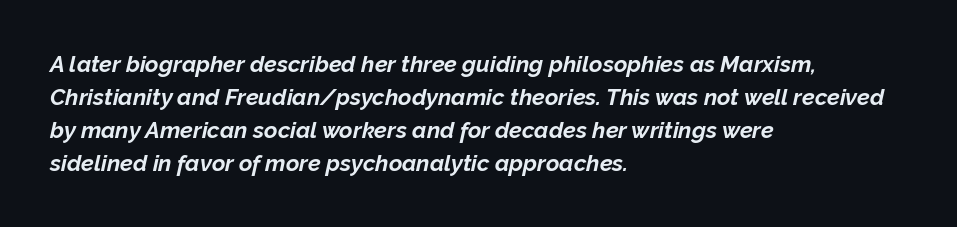
In terms of posture, this sample is oblique. What stands out about the letter spacing? Nothing — it is the standard amount. A classic flush-left, rag-right setting is used for this passage. What weight is shown? A full bold with thick strokes.
